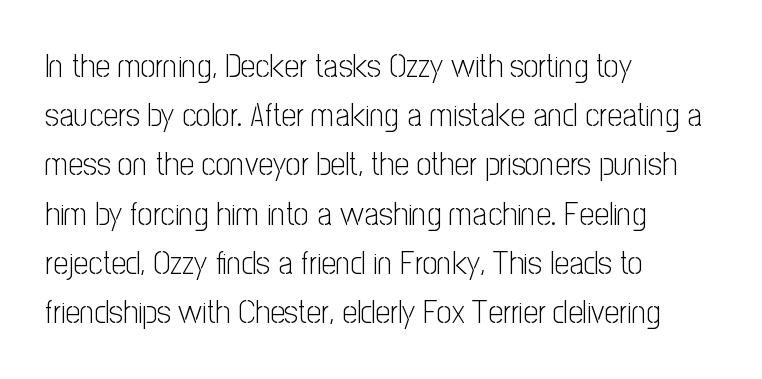
Q: Is the text bold? A: No.
Q: Is the text italic (slanted)? A: No, it is upright.
Q: Is the typeface a serif or a sans-serif typeface? A: Sans-serif.
Q: Is the text underlined? A: No.
Q: How is the paragraph aligned? A: Left-aligned.
Q: Is the spacing between letters normal or unusually wide? A: Normal.
Q: Is the spacing between lines tight, normal or loose? A: Normal.
Q: Width (condensed, normal, or wide)? A: Condensed.
Q: Stroke contrast? A: Low.
Q: x-height? A: Medium.
Q: Monospaced? A: No.
